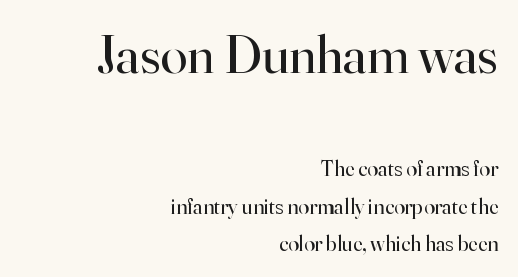
Q: Is the text bold? A: No.
Q: Is the text italic (slanted)? A: No, it is upright.
Q: Is the typeface a serif or a sans-serif typeface? A: Serif.
Q: Is the text underlined? A: No.
Q: How is the paragraph aligned? A: Right-aligned.
Q: Is the spacing between letters normal or unusually wide? A: Normal.
Q: Is the spacing between lines tight, normal or loose? A: Normal.
Q: Which block of text is set in a larger size, the first (top) or the second (bottom)? A: The first (top) one.
Q: Width (condensed, normal, or wide)? A: Normal.
Q: Stroke contrast? A: High.
Q: x-height? A: Small.
Q: Monospaced? A: No.
